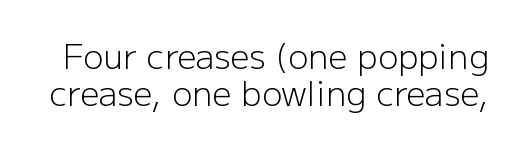
{"serif": "no", "italic": "no", "bold": "no", "weight": "light", "width": "normal", "stroke_contrast": "low", "x_height": "medium", "monospaced": "no", "underline": "no", "line_spacing": "tight", "line_spacing_ratio": 1.08, "letter_spacing": "normal", "letter_spacing_em": 0.0, "glyph_px": 34}
